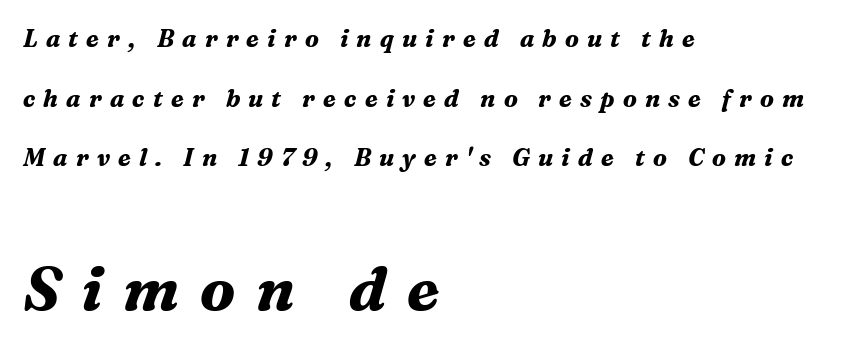
The zone under the glyphs is completely vacant. This rendering uses left alignment, leaving the right contour irregular. An italicized treatment has been applied to the whole sample. The face used here is proportionally spaced, like ordinary book or web type.
